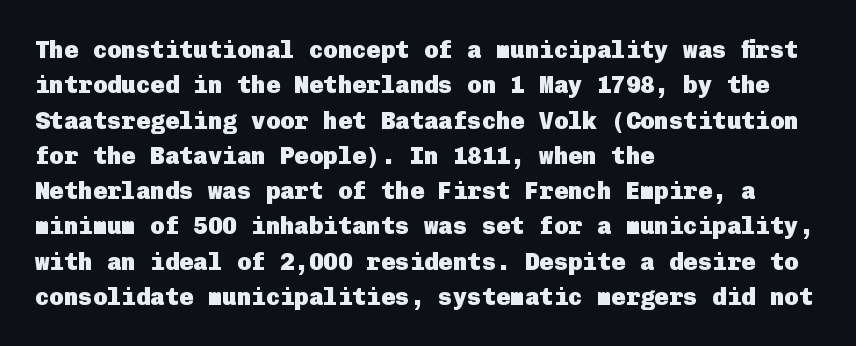
Q: Is the text bold? A: Yes.
Q: Is the text italic (slanted)? A: No, it is upright.
Q: Is the text underlined? A: No.
Q: How is the paragraph aligned? A: Left-aligned.
Q: Is the spacing between letters normal or unusually wide? A: Normal.
Q: Is the spacing between lines tight, normal or loose? A: Normal.
